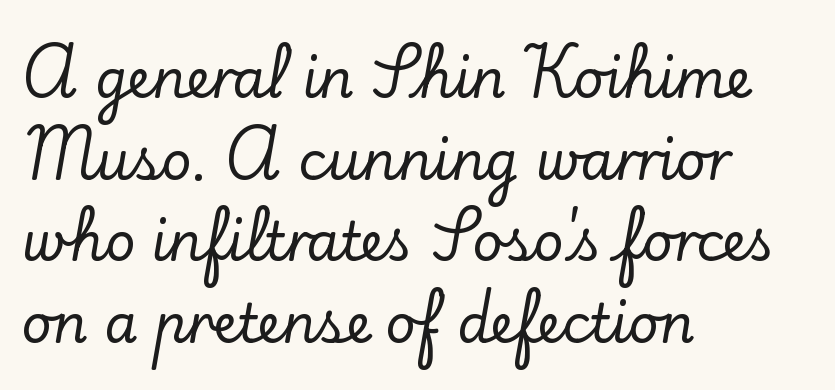
Words float on clear page, feet unadorned. Do the characters align in a grid? No, the font is proportional. Letterform terminals end in serifs throughout the passage.
